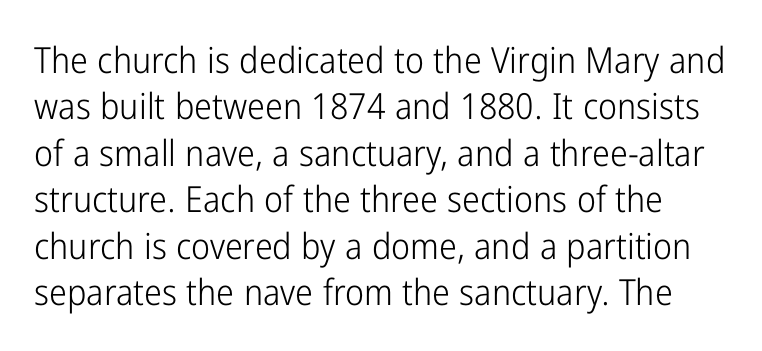
Letter spacing: default. Grotesque or geometric, the face here clearly has no serifs. Is this a fixed-width face? No — the glyphs have proportional, varying widths. If you drew a line through each stem, it would be perfectly vertical. This block has exactly the height ordinary leading produces. Think standard paragraph weight, or any step lighter than that.
